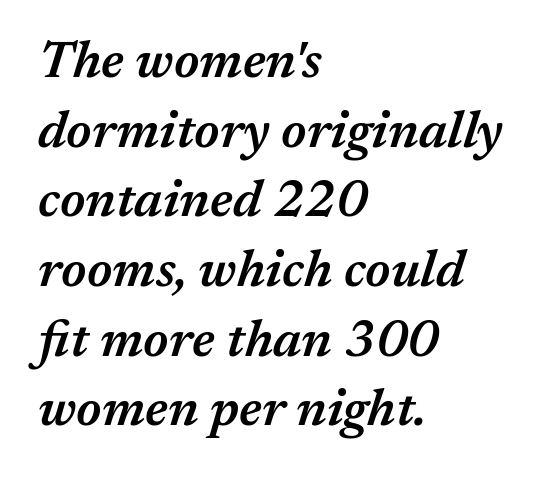
The image shows 52 px semibold type, italic (leaning right); set left-aligned, normal line spacing (1.34x), normal letter spacing, not underlined; medium stroke contrast and a medium x-height.
